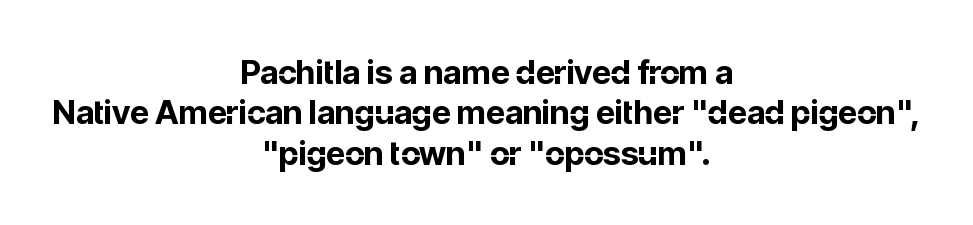
{"serif": "no", "italic": "no", "bold": "yes", "weight": "bold", "width": "normal", "stroke_contrast": "low", "x_height": "medium", "monospaced": "no", "underline": "no", "align": "center", "line_spacing_ratio": 1.22, "letter_spacing": "normal", "letter_spacing_em": 0.0, "glyph_px": 33}
